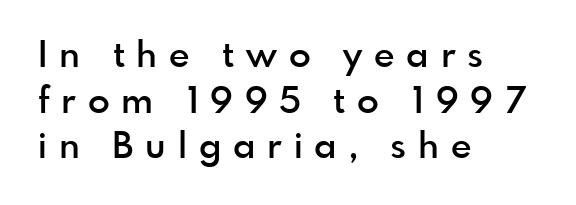
The image shows 36 px semibold sans-serif type, upright; set left-aligned, normal line spacing (1.27x), unusually wide letter spacing (+0.33 em), not underlined; a small x-height.
